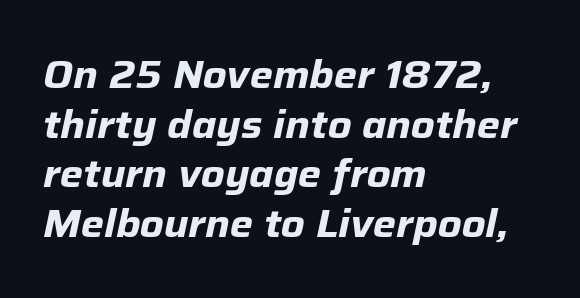
{"italic": "yes", "lean": "right", "slant_degrees": 12, "bold": "yes", "weight": "bold", "width": "normal", "stroke_contrast": "low", "x_height": "medium", "monospaced": "no", "underline": "no", "align": "left", "line_spacing": "normal", "line_spacing_ratio": 1.27, "letter_spacing": "normal", "letter_spacing_em": 0.0, "glyph_px": 39}
